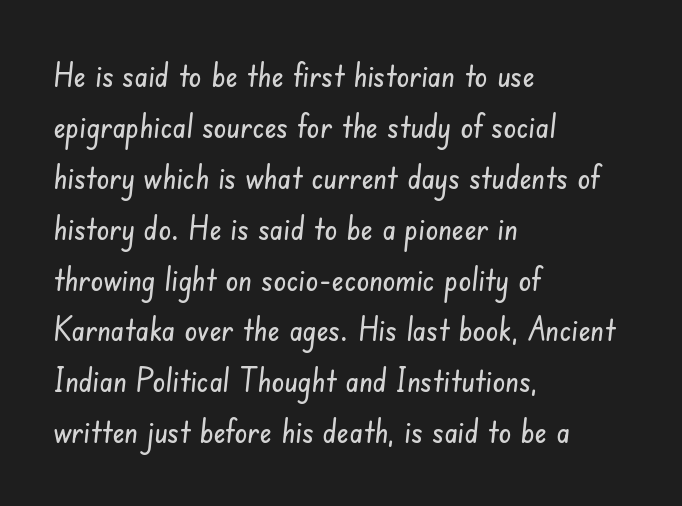
The image shows 32 px condensed sans-serif type; set left-aligned, normal line spacing (1.59x), normal letter spacing, not underlined; low stroke contrast and a small x-height.
